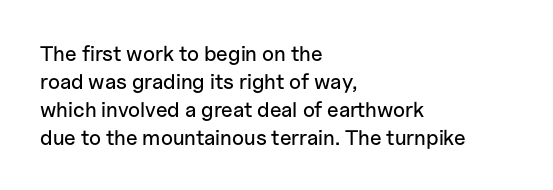
Q: Is the text italic (slanted)? A: No, it is upright.
Q: Is the text underlined? A: No.
Q: How is the paragraph aligned? A: Left-aligned.
Q: Is the spacing between letters normal or unusually wide? A: Normal.
Q: Is the spacing between lines tight, normal or loose? A: Normal.
